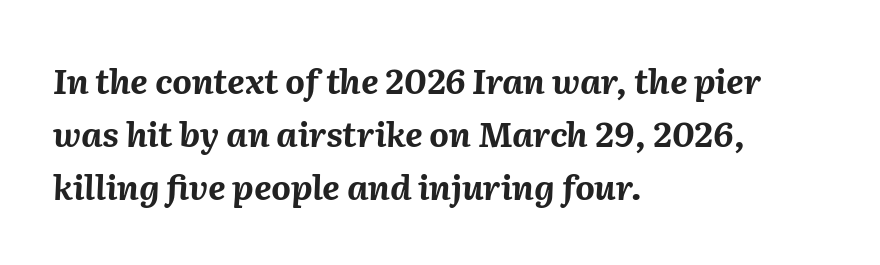
The image shows 34 px bold type, italic (leaning right); set left-aligned, normal line spacing (1.56x), normal letter spacing, not underlined; medium stroke contrast and a medium x-height.
